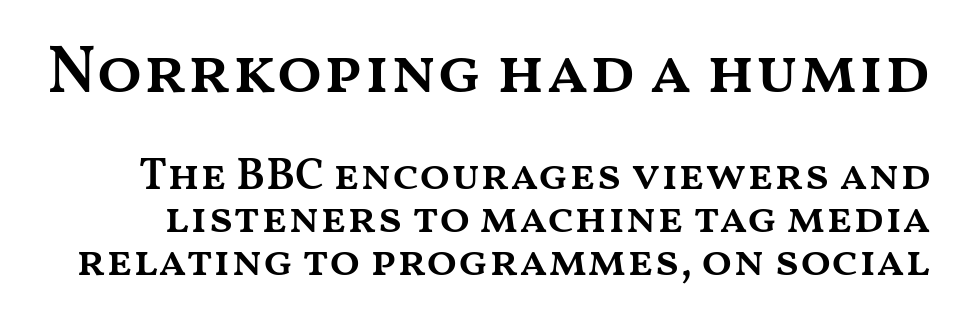
The image shows 67 px semibold, wide type, upright; set tight line spacing (0.96x), normal letter spacing, not underlined; the first (top) block is 1.49x larger; medium stroke contrast and a medium x-height.
